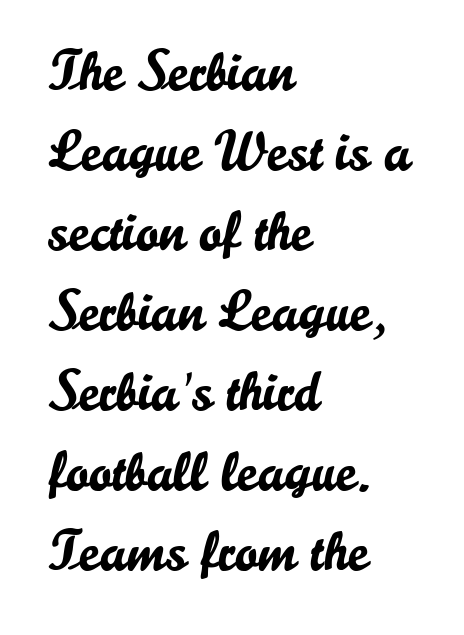
The gaps between neighbouring characters are ordinary and unremarkable. Stroke terminals: plain, sans-serif. Clear beneath every line of the passage. The rows are spaced the way most documents space them. Compared with a centered layout, this one pins lines to the left instead.
